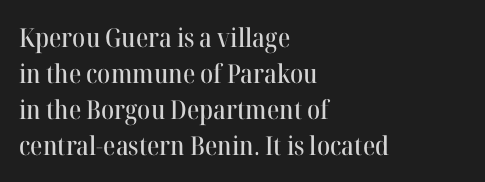
{"italic": "no", "underline": "no", "align": "left", "line_spacing": "normal", "line_spacing_ratio": 1.38, "letter_spacing": "normal", "letter_spacing_em": 0.0, "glyph_px": 26}
